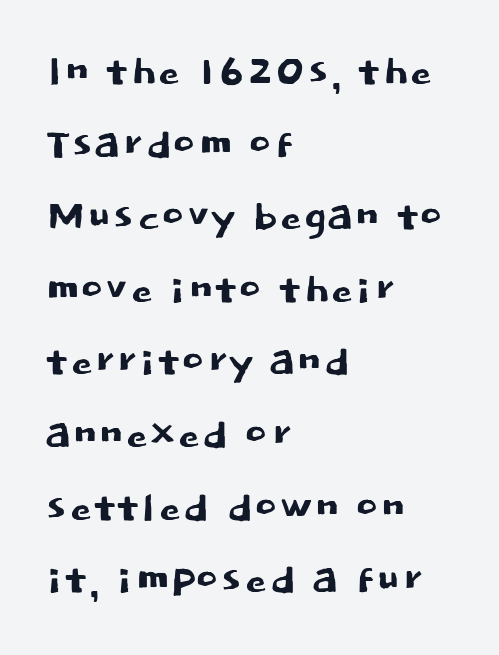
Rule under the text: the space is simply empty. Vertical strokes here are truly vertical. The gaps between neighbouring characters are ordinary and unremarkable. The vertical gap from one line to the next is medium. The glyphs in this specimen are sans serif.
